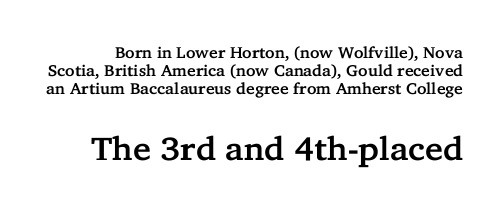
Q: Is the text italic (slanted)? A: No, it is upright.
Q: Is the typeface a serif or a sans-serif typeface? A: Serif.
Q: Is the text underlined? A: No.
Q: Is the spacing between letters normal or unusually wide? A: Normal.
Q: Is the spacing between lines tight, normal or loose? A: Tight.
Q: Which block of text is set in a larger size, the first (top) or the second (bottom)? A: The second (bottom) one.
Q: Width (condensed, normal, or wide)? A: Normal.
Q: Stroke contrast? A: Low.
Q: x-height? A: Medium.
Q: Monospaced? A: No.
